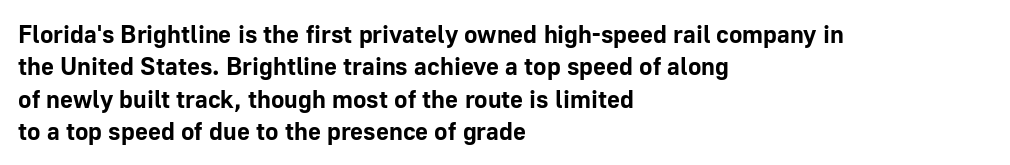
Q: Is the text bold? A: Yes.
Q: Is the text italic (slanted)? A: No, it is upright.
Q: Is the text underlined? A: No.
Q: How is the paragraph aligned? A: Left-aligned.
Q: Is the spacing between letters normal or unusually wide? A: Normal.
Q: Is the spacing between lines tight, normal or loose? A: Normal.
